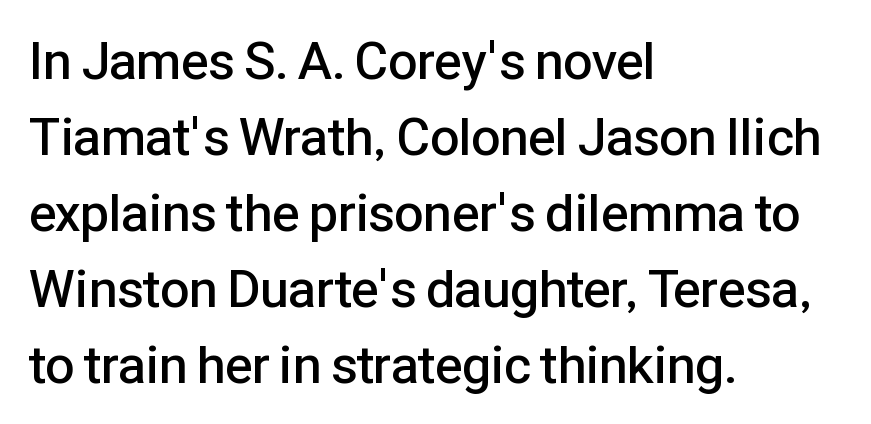
The image shows 52 px semibold sans-serif type, upright; set left-aligned, normal line spacing (1.46x), normal letter spacing, not underlined; low stroke contrast and a medium x-height.
